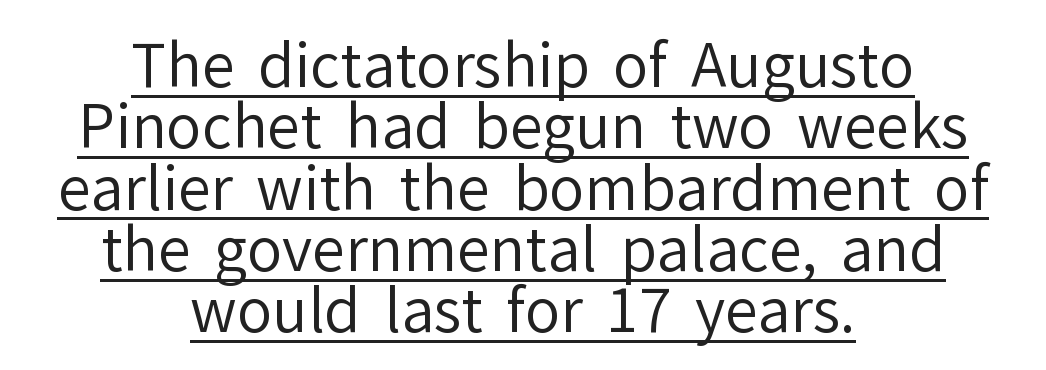
Q: Is the text bold? A: No.
Q: Is the text italic (slanted)? A: No, it is upright.
Q: Is the typeface a serif or a sans-serif typeface? A: Sans-serif.
Q: Is the text underlined? A: Yes.
Q: How is the paragraph aligned? A: Centered.
Q: Is the spacing between letters normal or unusually wide? A: Normal.
Q: Is the spacing between lines tight, normal or loose? A: Tight.
Q: Width (condensed, normal, or wide)? A: Normal.
Q: Stroke contrast? A: Low.
Q: x-height? A: Medium.
Q: Monospaced? A: No.
